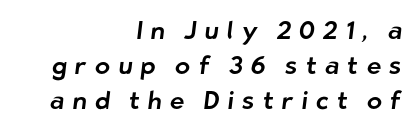
Q: Is the text underlined? A: No.
Q: How is the paragraph aligned? A: Right-aligned.
Q: Is the spacing between letters normal or unusually wide? A: Unusually wide.
Q: Is the spacing between lines tight, normal or loose? A: Normal.
